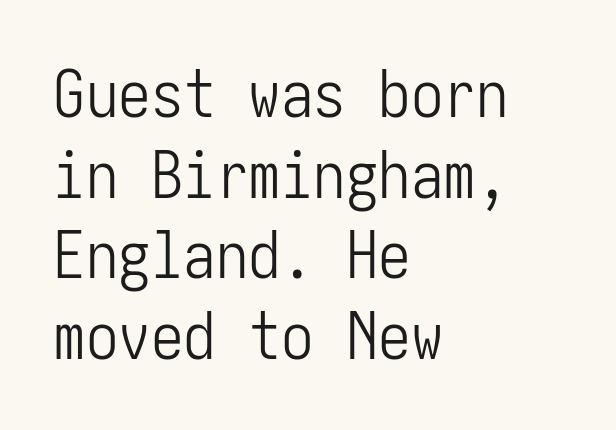
The image shows 65 px light, condensed sans-serif type, upright; set left-aligned, line spacing 1.24x, normal letter spacing, not underlined; low stroke contrast and a medium x-height.
